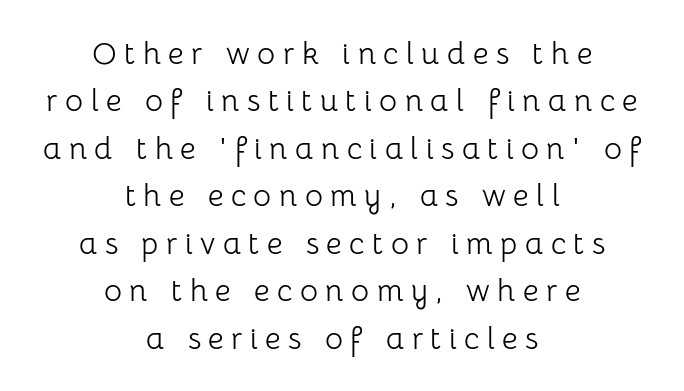
{"serif": "no", "italic": "no", "bold": "no", "weight": "light", "width": "normal", "stroke_contrast": "low", "x_height": "medium", "monospaced": "no", "underline": "no", "align": "center", "line_spacing": "normal", "line_spacing_ratio": 1.53, "letter_spacing": "wide", "letter_spacing_em": 0.24, "glyph_px": 31}
